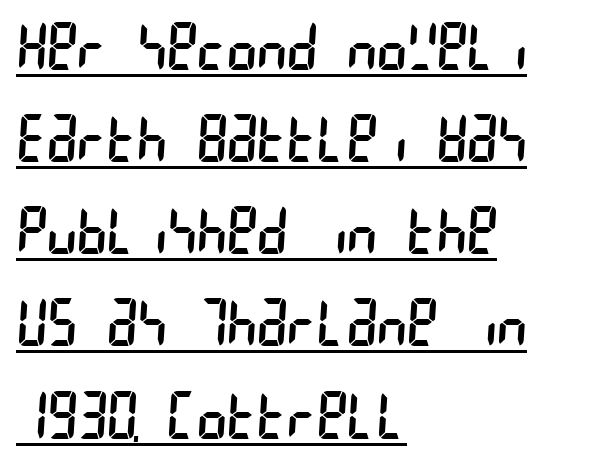
The image shows 64 px regular-weight, condensed sans-serif type; set left-aligned, normal line spacing (1.44x), normal letter spacing, underlined; low stroke contrast and a large x-height.
